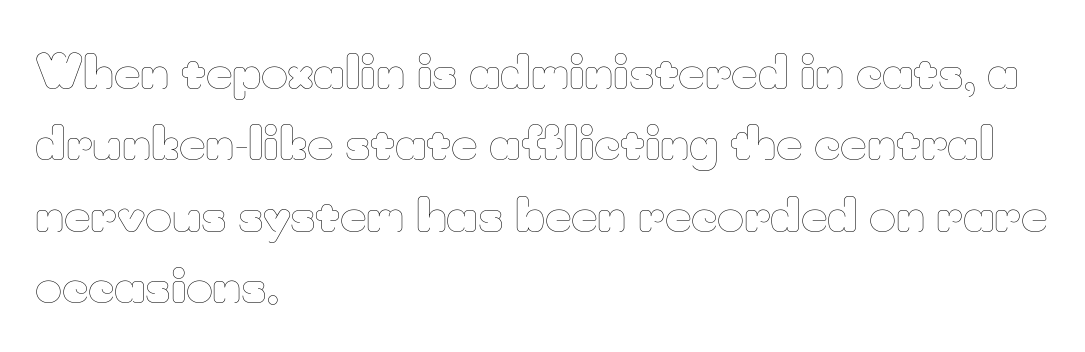
{"italic": "no", "bold": "no", "weight": "thin", "width": "normal", "stroke_contrast": "low", "x_height": "small", "monospaced": "no", "underline": "no", "align": "left", "line_spacing": "normal", "line_spacing_ratio": 1.55, "letter_spacing": "normal", "letter_spacing_em": 0.0, "glyph_px": 46}
